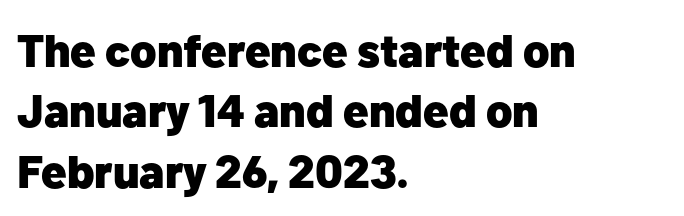
{"serif": "no", "italic": "no", "bold": "yes", "weight": "heavy", "width": "normal", "stroke_contrast": "low", "x_height": "medium", "monospaced": "no", "underline": "no", "align": "left", "line_spacing": "normal", "line_spacing_ratio": 1.31, "letter_spacing": "normal", "letter_spacing_em": 0.0, "glyph_px": 46}
